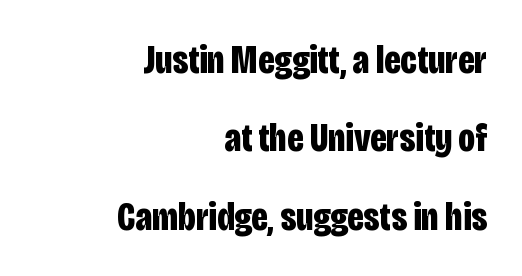
Is there any slant? The stems are plumb. The words here are not underlined. Between one letter and the next there's only the usual sliver of space. Chunky letters — that's bold for sure. Whoever set this chose breathing room over compactness in the vertical rhythm. A student would call this right alignment; a typographer would say flush right, rag left.
